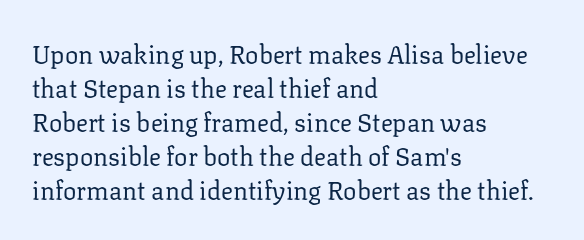
The image shows 25 px text type, upright; set left-aligned, normal line spacing (1.36x), normal letter spacing, not underlined.
